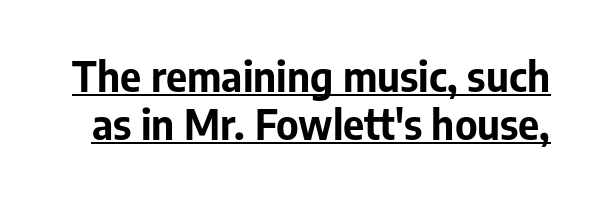
The image shows 41 px bold sans-serif type, upright; set line spacing 1.18x, normal letter spacing, underlined; low stroke contrast and a medium x-height.
